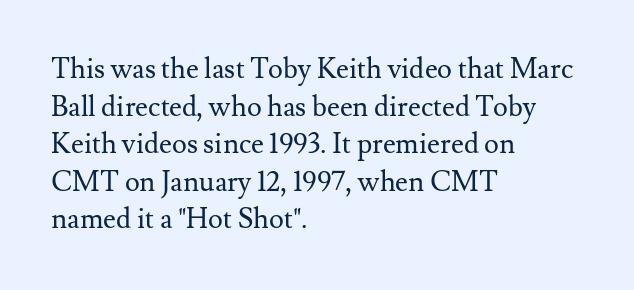
The block of text has a typical density, with ordinary space between rows. Quick note: not italic, upright. Caption: standard tracking, unaltered. This sample has the flowing, uneven cadence of proportional lettering.
